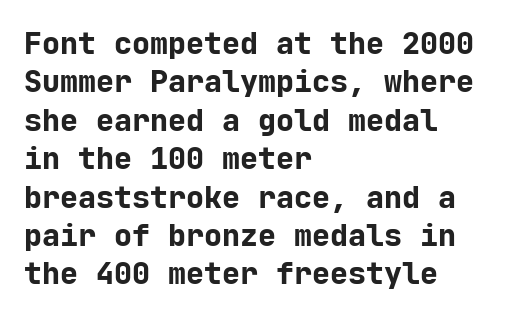
Q: Is the text bold? A: Yes.
Q: Is the text italic (slanted)? A: No, it is upright.
Q: Is the typeface a serif or a sans-serif typeface? A: Sans-serif.
Q: Is the text underlined? A: No.
Q: How is the paragraph aligned? A: Left-aligned.
Q: Is the spacing between letters normal or unusually wide? A: Normal.
Q: Is the spacing between lines tight, normal or loose? A: Normal.
Q: Width (condensed, normal, or wide)? A: Normal.
Q: Stroke contrast? A: Low.
Q: x-height? A: Medium.
Q: Monospaced? A: Yes.
